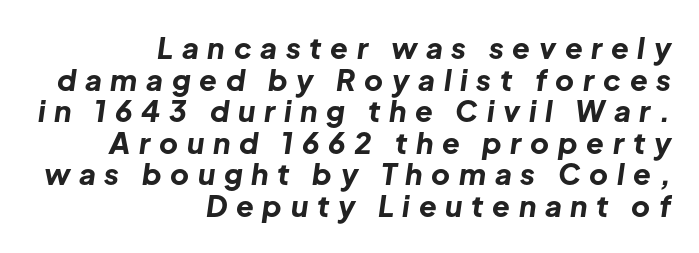
The image shows 29 px bold type, italic (leaning right); set right-aligned, tight line spacing (1.09x), unusually wide letter spacing (+0.3 em), not underlined; low stroke contrast and a medium x-height.
